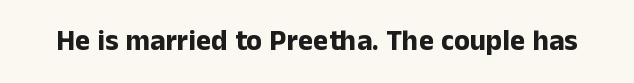
The image shows 29 px bold sans-serif type, upright; set normal letter spacing, not underlined; low stroke contrast and a medium x-height.
